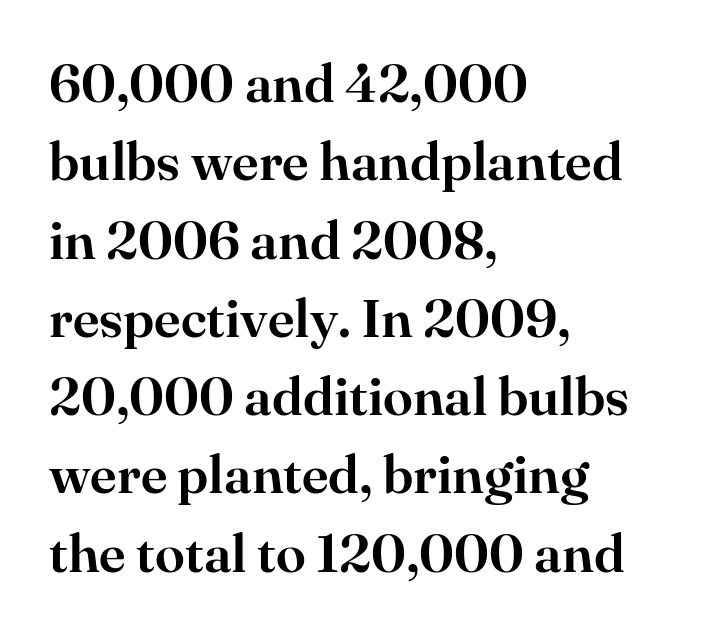
Q: Is the text italic (slanted)? A: No, it is upright.
Q: Is the typeface a serif or a sans-serif typeface? A: Serif.
Q: Is the text underlined? A: No.
Q: How is the paragraph aligned? A: Left-aligned.
Q: Is the spacing between letters normal or unusually wide? A: Normal.
Q: Is the spacing between lines tight, normal or loose? A: Normal.
Q: Width (condensed, normal, or wide)? A: Normal.
Q: Stroke contrast? A: High.
Q: x-height? A: Small.
Q: Monospaced? A: No.
